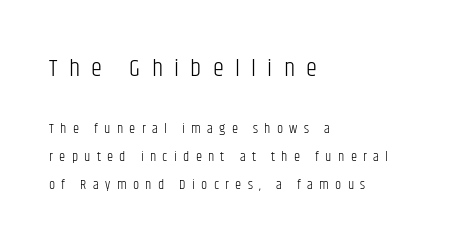
{"italic": "no", "bold": "no", "underline": "no", "align": "left", "line_spacing": "loose", "line_spacing_ratio": 1.98, "letter_spacing": "wide", "letter_spacing_em": 0.45, "larger_block": "first", "size_ratio": 1.79, "glyph_px": 25}
